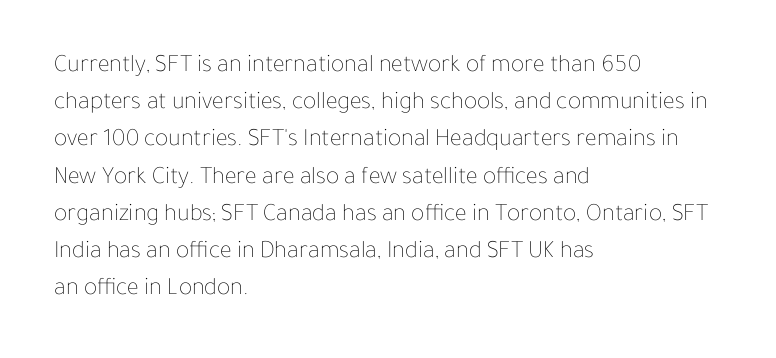
Each new line begins a customary step beneath the previous one. In CSS terms this would be text-align: left. Every character sits straight up, as roman type does. Inter-character spacing is left at the font's built-in metrics.
